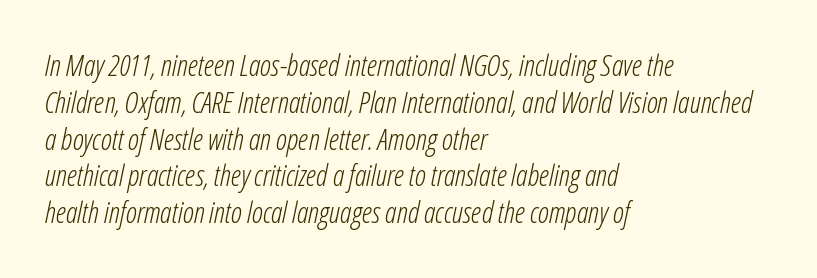
Q: Is the text bold? A: No.
Q: Is the text italic (slanted)? A: Yes, it leans right by about 12 degrees.
Q: Is the text underlined? A: No.
Q: How is the paragraph aligned? A: Left-aligned.
Q: Is the spacing between letters normal or unusually wide? A: Normal.
Q: Is the spacing between lines tight, normal or loose? A: Normal.
Q: Width (condensed, normal, or wide)? A: Condensed.
Q: Stroke contrast? A: Low.
Q: x-height? A: Medium.
Q: Monospaced? A: No.
